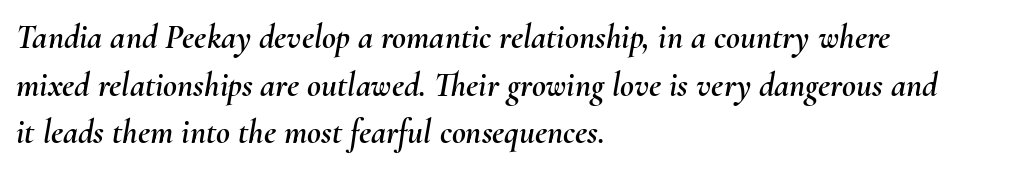
The image shows 34 px text type, italic (leaning right); set left-aligned, normal line spacing (1.4x), normal letter spacing, not underlined; medium stroke contrast and a small x-height.
